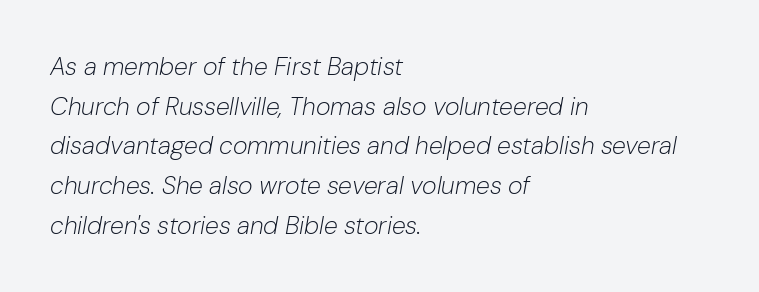
{"italic": "yes", "lean": "right", "slant_degrees": 10, "bold": "no", "underline": "no", "align": "left", "line_spacing": "normal", "line_spacing_ratio": 1.59, "letter_spacing": "normal", "letter_spacing_em": 0.0, "glyph_px": 25}
